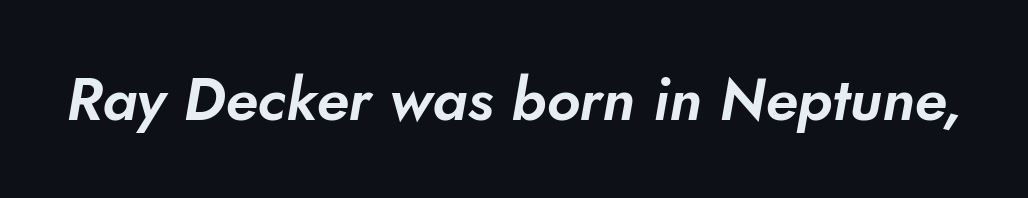
This sample has the flowing, uneven cadence of proportional lettering. Each letter's strokes conclude bluntly, with no projecting serifs. Only glyphs here, with clear space below each row. A typesetter would call this zero additional tracking.
